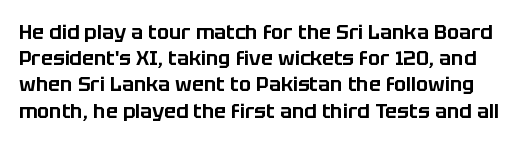
Q: Is the text italic (slanted)? A: No, it is upright.
Q: Is the text underlined? A: No.
Q: Is the spacing between letters normal or unusually wide? A: Normal.
Q: Is the spacing between lines tight, normal or loose? A: Normal.
